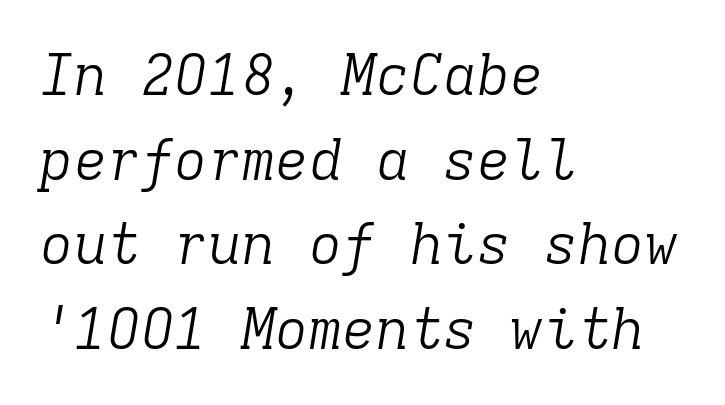
{"serif": "yes", "italic": "yes", "lean": "right", "slant_degrees": 9, "bold": "no", "weight": "light", "width": "normal", "stroke_contrast": "low", "x_height": "medium", "monospaced": "yes", "underline": "no", "align": "left", "line_spacing": "normal", "line_spacing_ratio": 1.51, "letter_spacing": "normal", "letter_spacing_em": 0.0, "glyph_px": 56}
